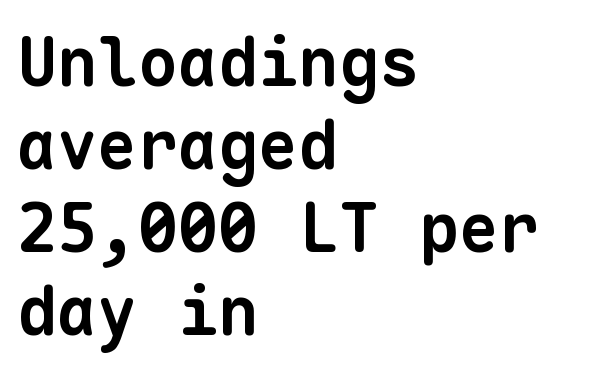
{"serif": "no", "bold": "yes", "weight": "bold", "width": "normal", "stroke_contrast": "low", "x_height": "medium", "monospaced": "yes", "underline": "no", "align": "left", "line_spacing_ratio": 1.24, "letter_spacing": "normal", "letter_spacing_em": 0.0, "glyph_px": 67}
